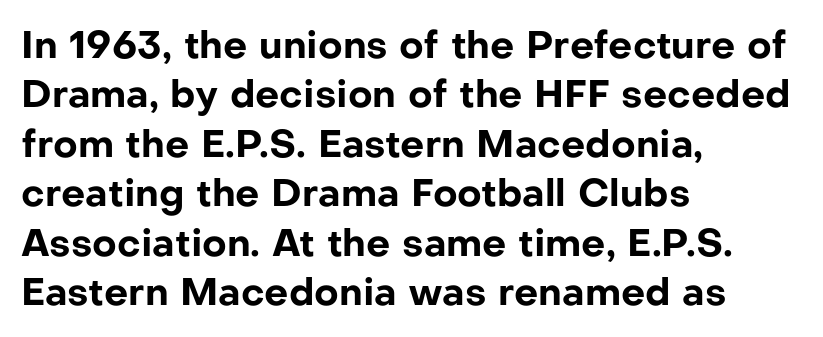
{"serif": "no", "italic": "no", "bold": "yes", "weight": "bold", "width": "normal", "stroke_contrast": "low", "x_height": "medium", "monospaced": "no", "underline": "no", "align": "left", "line_spacing": "normal", "line_spacing_ratio": 1.3, "letter_spacing": "normal", "letter_spacing_em": 0.0, "glyph_px": 38}
